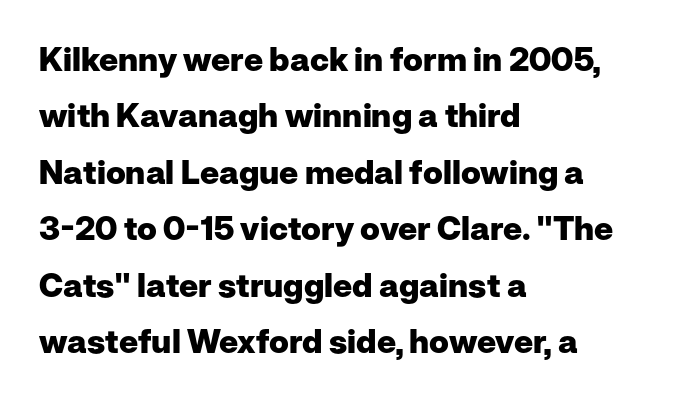
The image shows 33 px heavy sans-serif type, upright; set left-aligned, line spacing 1.71x, normal letter spacing, not underlined; low stroke contrast and a medium x-height.
